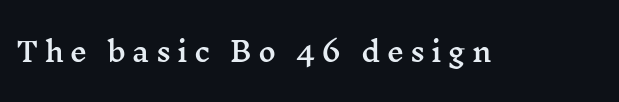
Q: Is the text italic (slanted)? A: No, it is upright.
Q: Is the text underlined? A: No.
Q: Is the spacing between letters normal or unusually wide? A: Unusually wide.
